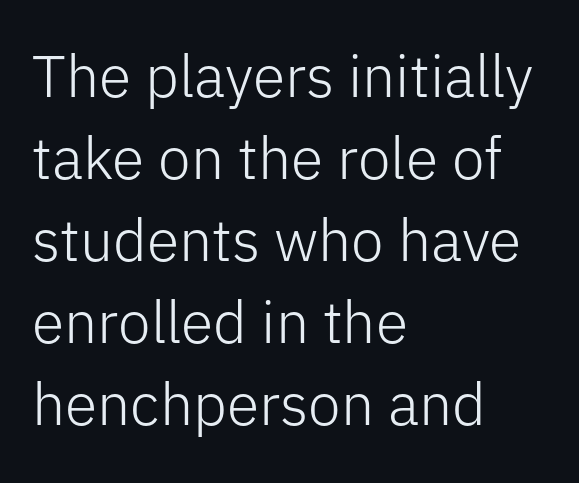
{"serif": "no", "italic": "no", "bold": "no", "weight": "light", "width": "normal", "stroke_contrast": "low", "x_height": "medium", "monospaced": "no", "underline": "no", "align": "left", "line_spacing": "normal", "line_spacing_ratio": 1.39, "letter_spacing": "normal", "letter_spacing_em": 0.0, "glyph_px": 59}
